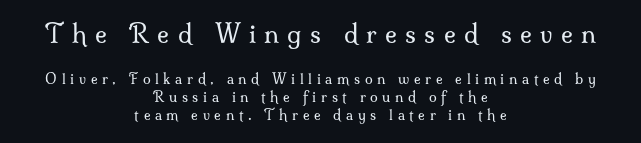
{"italic": "no", "bold": "no", "underline": "no", "align": "center", "line_spacing": "normal", "line_spacing_ratio": 1.29, "letter_spacing": "wide", "letter_spacing_em": 0.33, "larger_block": "first", "size_ratio": 1.79, "glyph_px": 25}
